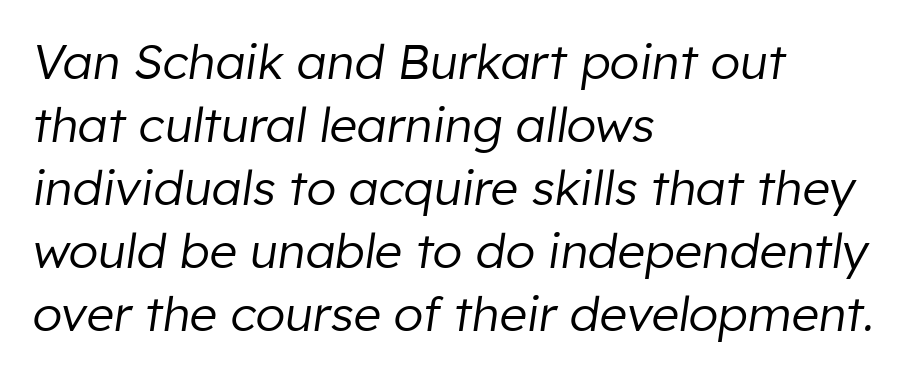
The image shows 48 px regular-weight type, italic (leaning right); set left-aligned, normal line spacing (1.31x), normal letter spacing, not underlined; low stroke contrast and a medium x-height.
